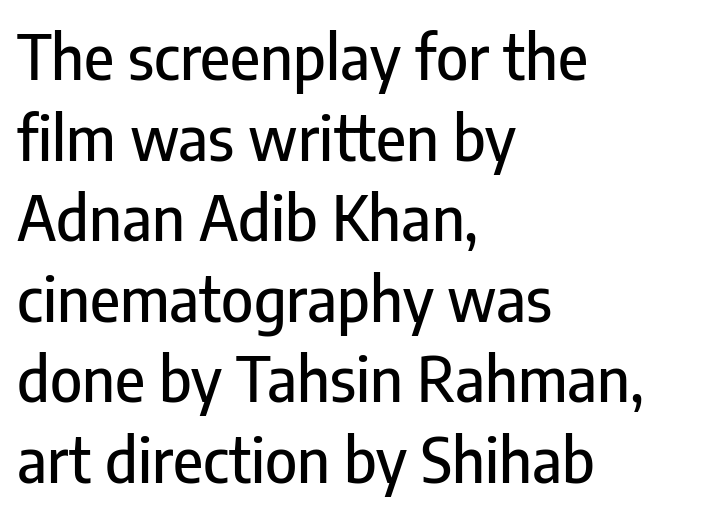
Q: Is the text italic (slanted)? A: No, it is upright.
Q: Is the typeface a serif or a sans-serif typeface? A: Sans-serif.
Q: Is the text underlined? A: No.
Q: How is the paragraph aligned? A: Left-aligned.
Q: Is the spacing between letters normal or unusually wide? A: Normal.
Q: Is the spacing between lines tight, normal or loose? A: Normal.
Q: Width (condensed, normal, or wide)? A: Condensed.
Q: Stroke contrast? A: Low.
Q: x-height? A: Medium.
Q: Monospaced? A: No.
